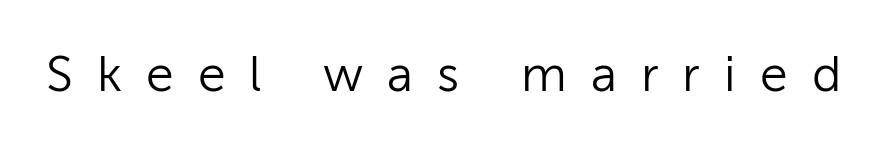
{"serif": "no", "italic": "no", "bold": "no", "weight": "light", "width": "normal", "stroke_contrast": "low", "x_height": "medium", "monospaced": "no", "underline": "no", "letter_spacing": "wide", "letter_spacing_em": 0.48, "glyph_px": 50}
